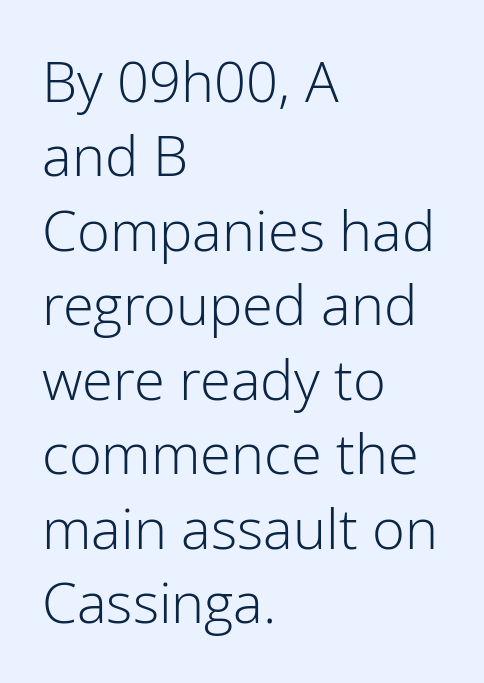
The image shows 56 px light sans-serif type, upright; set left-aligned, normal line spacing (1.33x), normal letter spacing, not underlined; low stroke contrast and a medium x-height.
